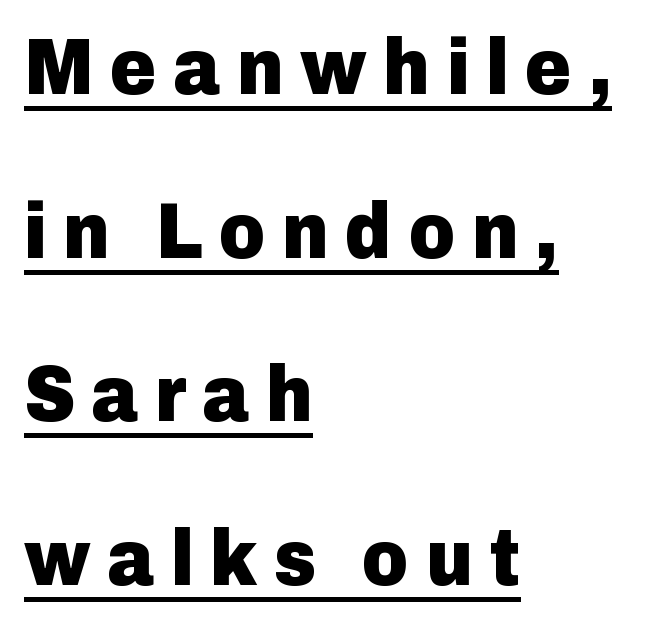
Is this a fixed-width face? No — the glyphs have proportional, varying widths. Compared with an ordinary text face, these strokes are far heavier — a full bold. Observe the absence of serifs on each vertical stroke in this sample. Layout note: lines flush left. The sample's only ornament is a line tracing under the words.
